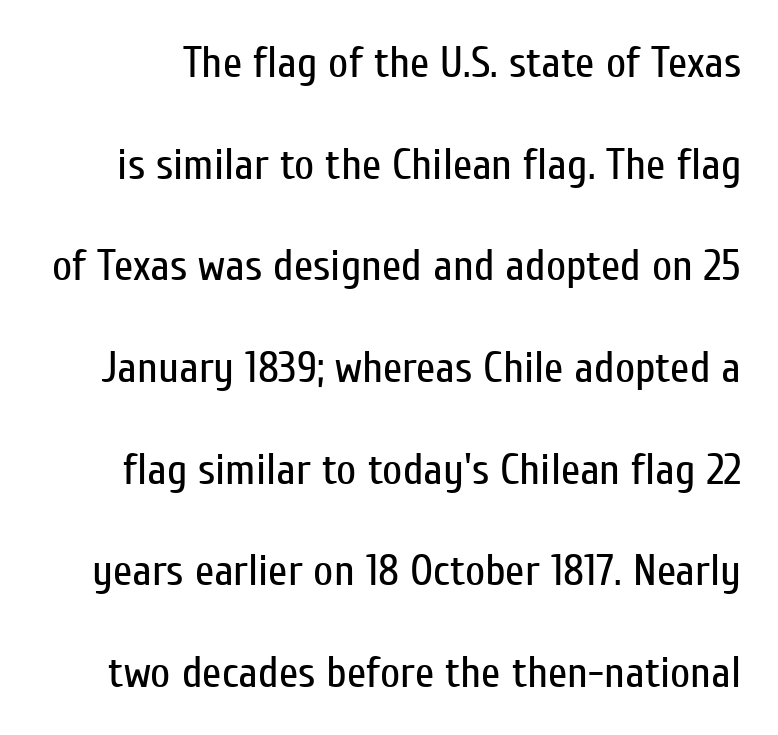
The image shows 44 px regular-weight, condensed sans-serif type, upright; set loose line spacing (2.31x), normal letter spacing, not underlined; low stroke contrast and a medium x-height.
